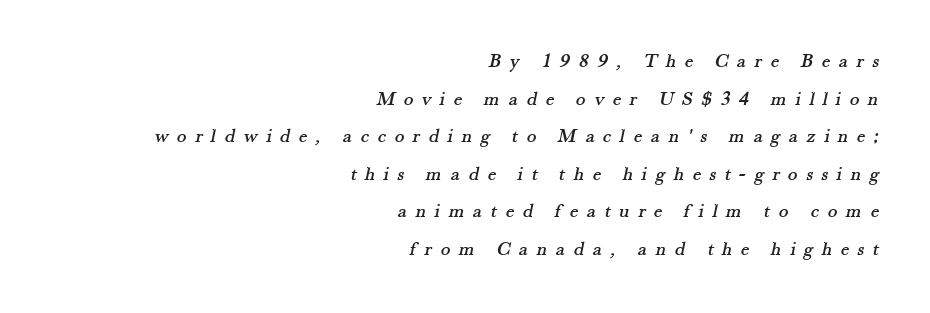
The words here are not underlined. Observe the wide spacing: letters keep a clear distance from each other. The passage is arranged like a letterhead date or caption credit — flush right.
